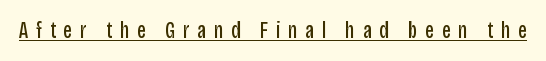
The image shows 23 px text type, upright; set unusually wide letter spacing (+0.33 em), underlined.
